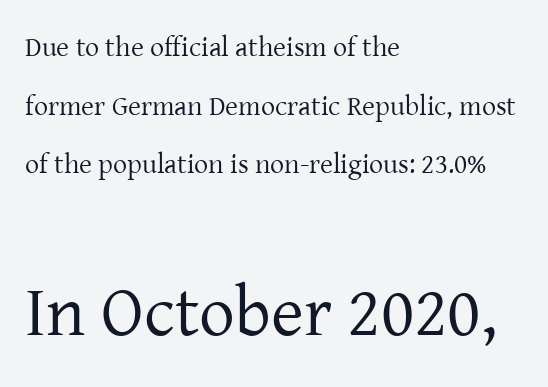
{"serif": "yes", "italic": "no", "bold": "no", "weight": "regular", "width": "normal", "stroke_contrast": "low", "x_height": "medium", "monospaced": "no", "underline": "no", "align": "left", "line_spacing": "loose", "line_spacing_ratio": 2.09, "letter_spacing": "normal", "letter_spacing_em": 0.0, "larger_block": "second", "size_ratio": 2.54, "glyph_px": 71}
